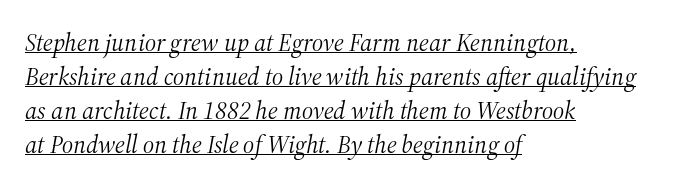
Q: Is the text bold? A: No.
Q: Is the text italic (slanted)? A: Yes, it leans right by about 12 degrees.
Q: Is the text underlined? A: Yes.
Q: How is the paragraph aligned? A: Left-aligned.
Q: Is the spacing between letters normal or unusually wide? A: Normal.
Q: Is the spacing between lines tight, normal or loose? A: Normal.
